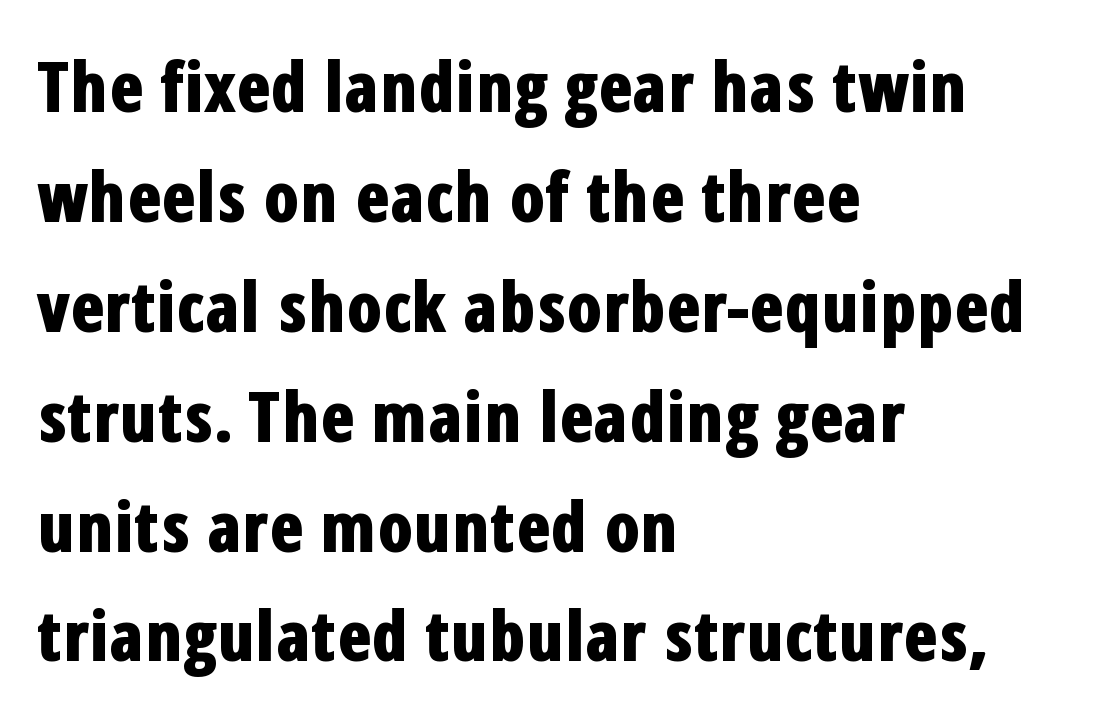
Q: Is the text bold? A: Yes.
Q: Is the text italic (slanted)? A: No, it is upright.
Q: Is the typeface a serif or a sans-serif typeface? A: Sans-serif.
Q: Is the text underlined? A: No.
Q: How is the paragraph aligned? A: Left-aligned.
Q: Is the spacing between letters normal or unusually wide? A: Normal.
Q: Is the spacing between lines tight, normal or loose? A: Normal.
Q: Width (condensed, normal, or wide)? A: Condensed.
Q: Stroke contrast? A: Low.
Q: x-height? A: Medium.
Q: Monospaced? A: No.
